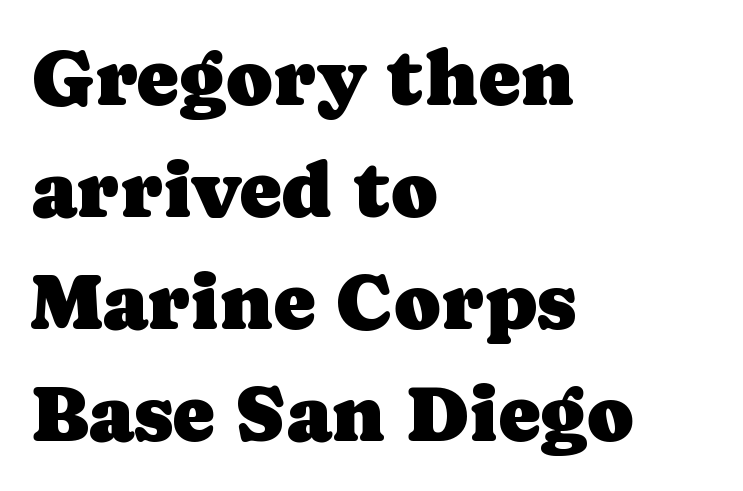
Q: Is the text italic (slanted)? A: No, it is upright.
Q: Is the typeface a serif or a sans-serif typeface? A: Serif.
Q: Is the text underlined? A: No.
Q: How is the paragraph aligned? A: Left-aligned.
Q: Is the spacing between letters normal or unusually wide? A: Normal.
Q: Is the spacing between lines tight, normal or loose? A: Normal.
Q: Width (condensed, normal, or wide)? A: Normal.
Q: Stroke contrast? A: Low.
Q: x-height? A: Medium.
Q: Monospaced? A: No.
